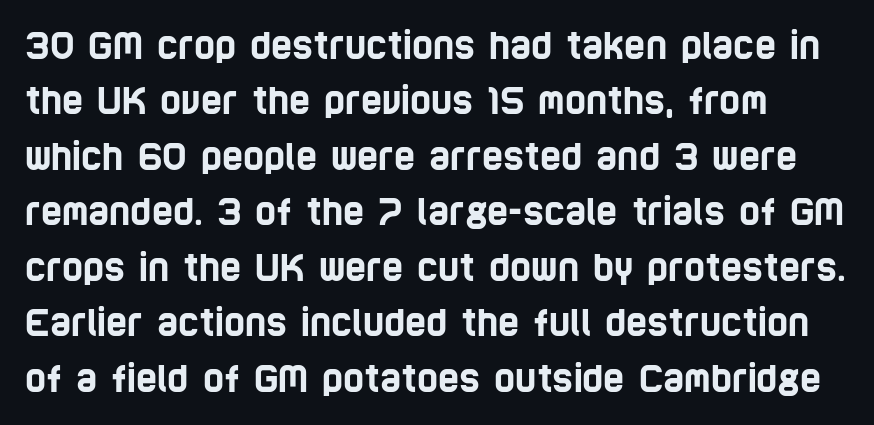
Tracking here is standard; glyphs follow each other at the usual distance. In terms of letterform style, serifs are entirely absent. Check the space under the baseline: it is left empty. Spacing verdict: proportional, widths tailored to each character. The designer left line spacing at the default.
